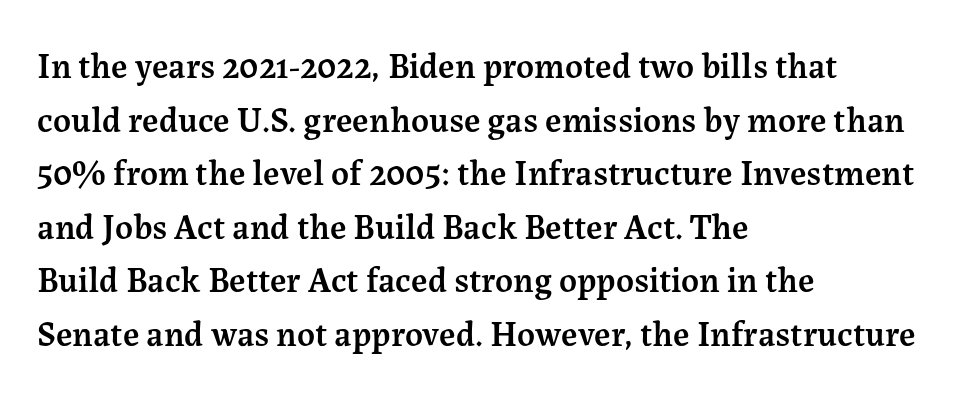
Q: Is the text bold? A: Semi-bold.
Q: Is the text italic (slanted)? A: No, it is upright.
Q: Is the typeface a serif or a sans-serif typeface? A: Serif.
Q: Is the text underlined? A: No.
Q: How is the paragraph aligned? A: Left-aligned.
Q: Is the spacing between letters normal or unusually wide? A: Normal.
Q: Is the spacing between lines tight, normal or loose? A: Normal.
Q: Width (condensed, normal, or wide)? A: Normal.
Q: Stroke contrast? A: Medium.
Q: x-height? A: Medium.
Q: Monospaced? A: No.
